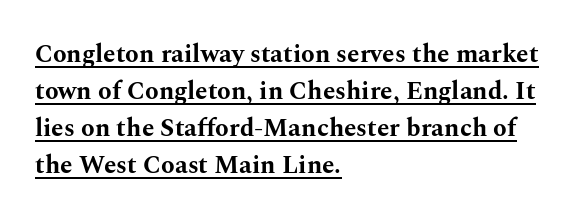
The image shows 25 px bold type, upright; set left-aligned, normal line spacing (1.48x), normal letter spacing, underlined.
